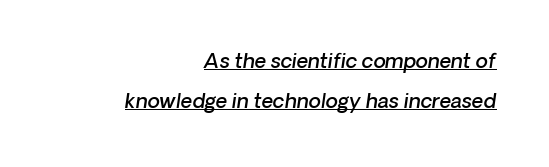
The passage shown is semibold, sitting just below true bold. Underlined type. When letters slant like this, we call the style italic. The lines are quadded right. Loosely led — the rows are spread out. Characters follow at the spacing the type designer built in.
